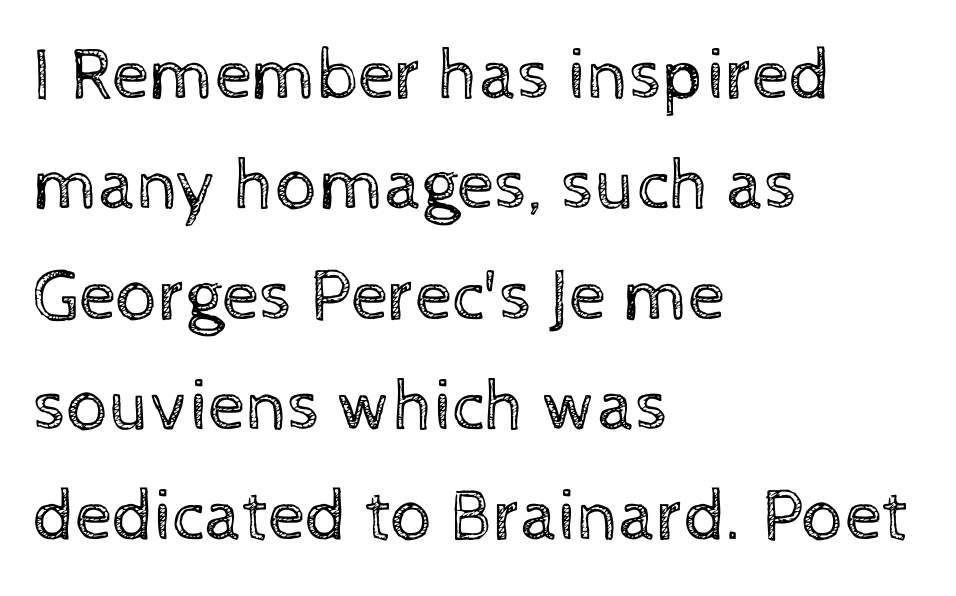
Regarding leading, the lines here are spaced in the standard way. Is the type heavy? It reads as light-to-regular instead. The baseline area is clear. The typography opts for an upright posture over an oblique one.
